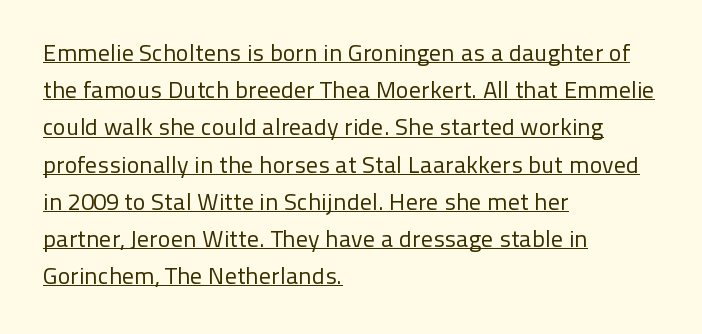
This is not heavy type; no bold has been used. How are the letters spaced? Ordinarily, with no added tracking. When letters stand straight like this, we call the style roman or upright. The lines are quadded left.
